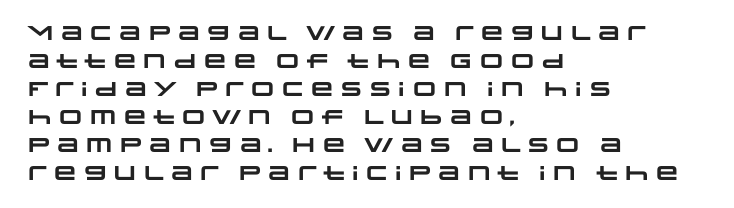
The rows are spaced the way most documents space them. Clear beneath every line of the passage. The lines in this sample share a left origin and differ only in where they stop. Weight check: bold — yes, fully.
